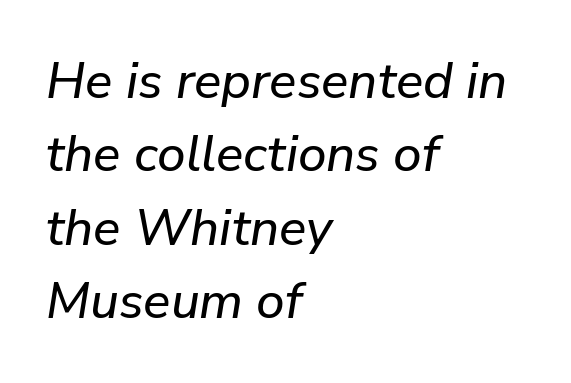
{"italic": "yes", "lean": "right", "slant_degrees": 9, "width": "normal", "stroke_contrast": "low", "x_height": "medium", "monospaced": "no", "underline": "no", "align": "left", "line_spacing": "normal", "line_spacing_ratio": 1.44, "letter_spacing": "normal", "letter_spacing_em": 0.0, "glyph_px": 51}
